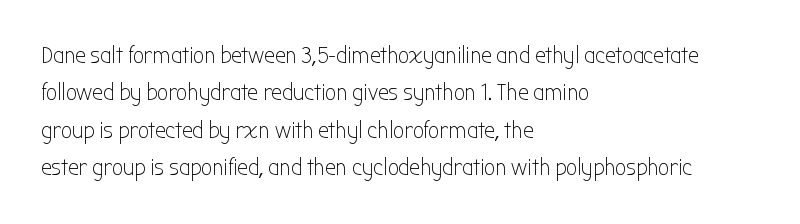
Evenly set lines give the paragraph a standard silhouette. Here the glyphs are tracked normally, forming tight word shapes. Rule under the text: the space is simply empty. Italic? Not at all — the glyphs are vertical. These glyphs show unthickened strokes, regular width or finer.
